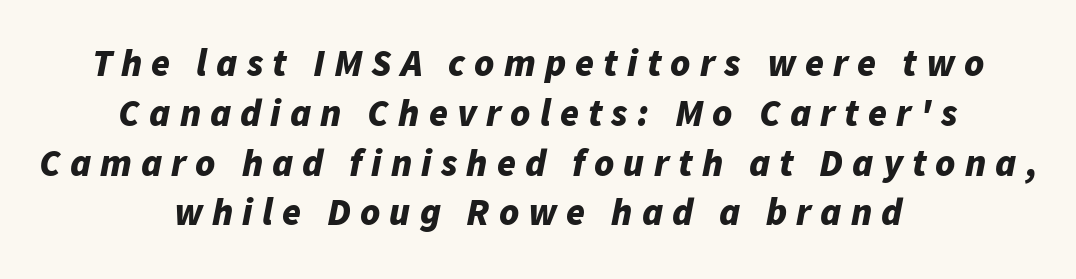
The image shows 38 px bold type, italic (leaning right); set centered, normal line spacing (1.31x), unusually wide letter spacing (+0.24 em), not underlined; low stroke contrast and a medium x-height.
